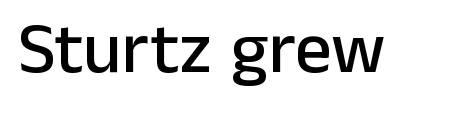
{"serif": "no", "italic": "no", "width": "normal", "stroke_contrast": "low", "x_height": "medium", "monospaced": "no", "underline": "no", "letter_spacing": "normal", "letter_spacing_em": 0.0, "glyph_px": 72}
